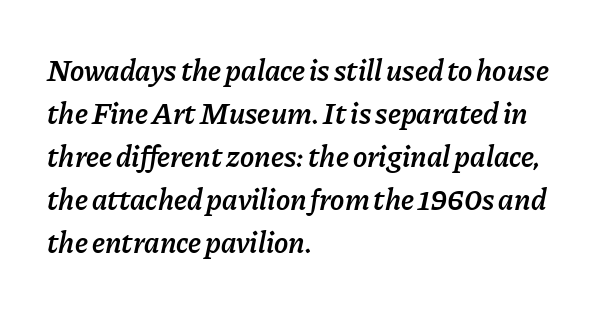
The image shows 30 px semibold type, italic (leaning right); set left-aligned, normal line spacing (1.43x), normal letter spacing, not underlined; low stroke contrast and a medium x-height.
